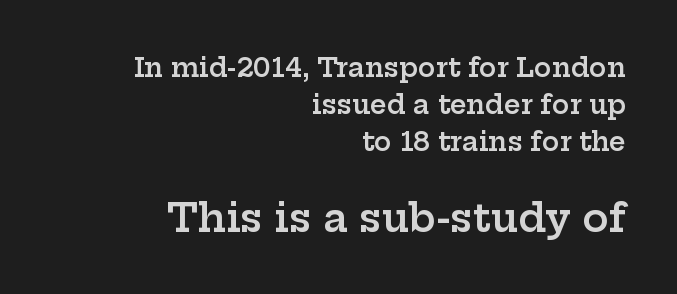
The image shows 39 px semibold, wide serif type, upright; set right-aligned, normal line spacing (1.42x), normal letter spacing, not underlined; the second (bottom) block is 1.5x larger; low stroke contrast and a medium x-height.
